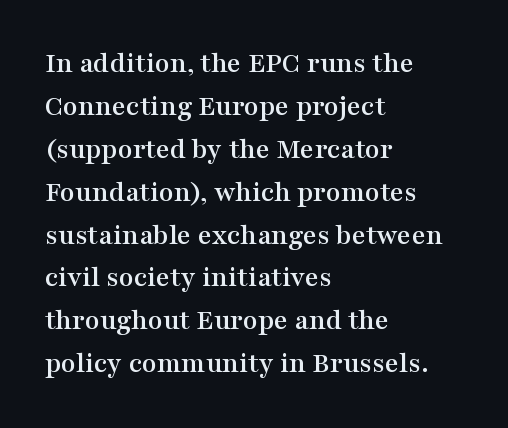
Q: Is the text italic (slanted)? A: No, it is upright.
Q: Is the typeface a serif or a sans-serif typeface? A: Serif.
Q: Is the text underlined? A: No.
Q: How is the paragraph aligned? A: Left-aligned.
Q: Is the spacing between letters normal or unusually wide? A: Normal.
Q: Is the spacing between lines tight, normal or loose? A: Normal.
Q: Width (condensed, normal, or wide)? A: Wide.
Q: Stroke contrast? A: Medium.
Q: x-height? A: Medium.
Q: Monospaced? A: No.
